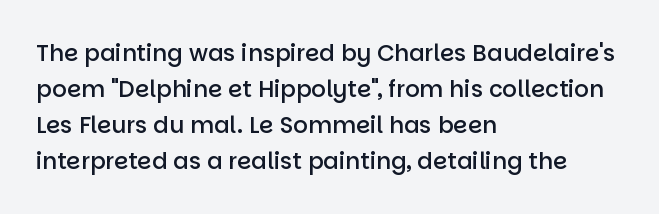
The image shows 23 px text type, upright; set left-aligned, normal line spacing (1.56x), normal letter spacing, not underlined.
